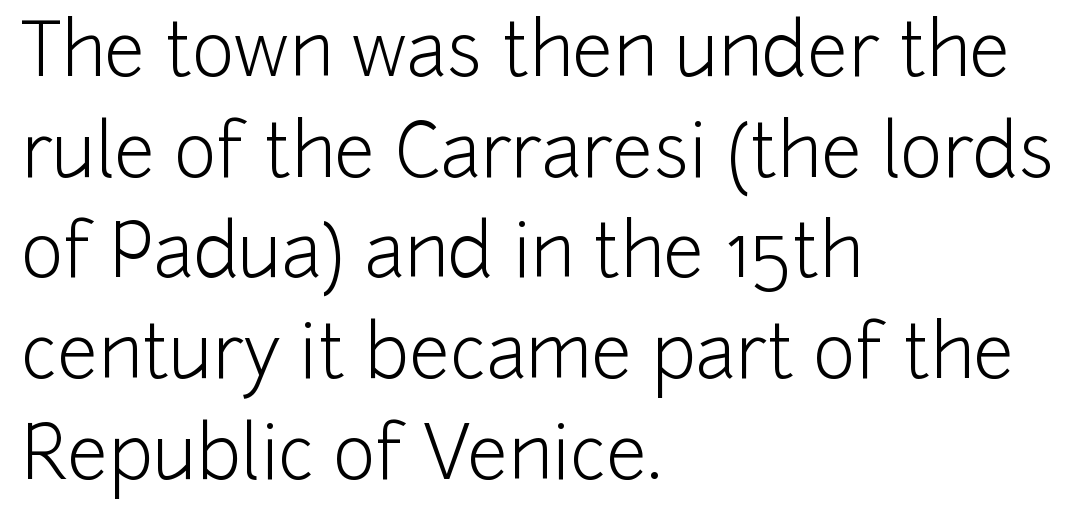
The image shows 73 px light sans-serif type, upright; set left-aligned, normal line spacing (1.38x), normal letter spacing, not underlined; low stroke contrast and a medium x-height.
